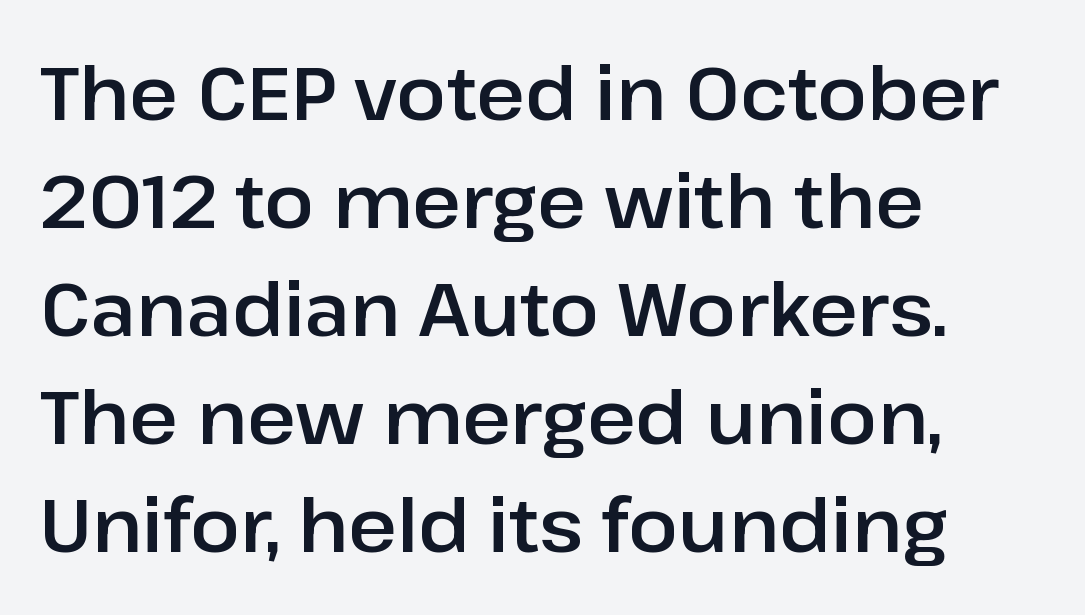
Q: Is the text italic (slanted)? A: No, it is upright.
Q: Is the typeface a serif or a sans-serif typeface? A: Sans-serif.
Q: Is the text underlined? A: No.
Q: How is the paragraph aligned? A: Left-aligned.
Q: Is the spacing between letters normal or unusually wide? A: Normal.
Q: Is the spacing between lines tight, normal or loose? A: Normal.
Q: Width (condensed, normal, or wide)? A: Normal.
Q: Stroke contrast? A: Low.
Q: x-height? A: Medium.
Q: Monospaced? A: No.
